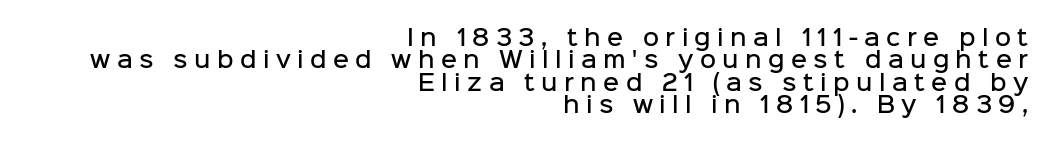
Reading down the block, your eye finds every line finishing at a fixed right position. This is the in-between weight designers call semibold or demi. In terms of leading, this rendering errs on the cramped side. The typography opts for an upright posture over an oblique one.
